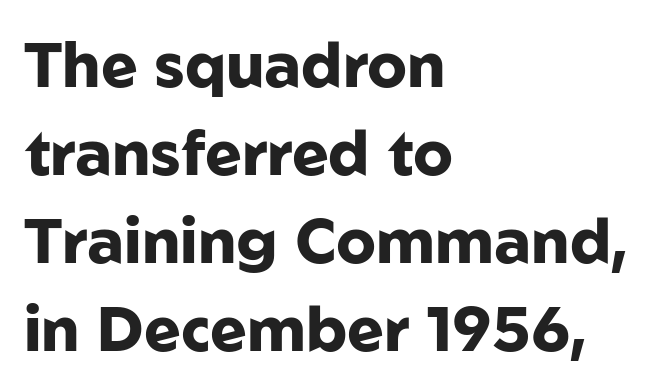
{"serif": "no", "italic": "no", "bold": "yes", "weight": "heavy", "width": "normal", "stroke_contrast": "low", "x_height": "medium", "monospaced": "no", "underline": "no", "align": "left", "line_spacing": "normal", "line_spacing_ratio": 1.42, "letter_spacing": "normal", "letter_spacing_em": 0.0, "glyph_px": 62}
